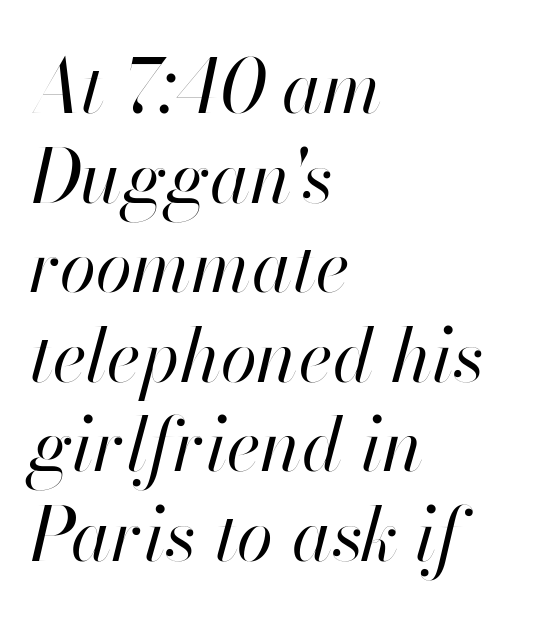
The image shows 74 px regular-weight type, italic (leaning right); set left-aligned, line spacing 1.21x, normal letter spacing, not underlined; high stroke contrast and a small x-height.
